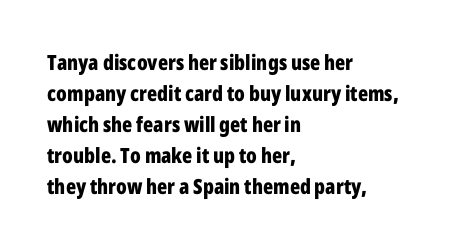
{"italic": "no", "bold": "yes", "underline": "no", "align": "left", "line_spacing": "normal", "line_spacing_ratio": 1.48, "letter_spacing": "normal", "letter_spacing_em": 0.0, "glyph_px": 21}
